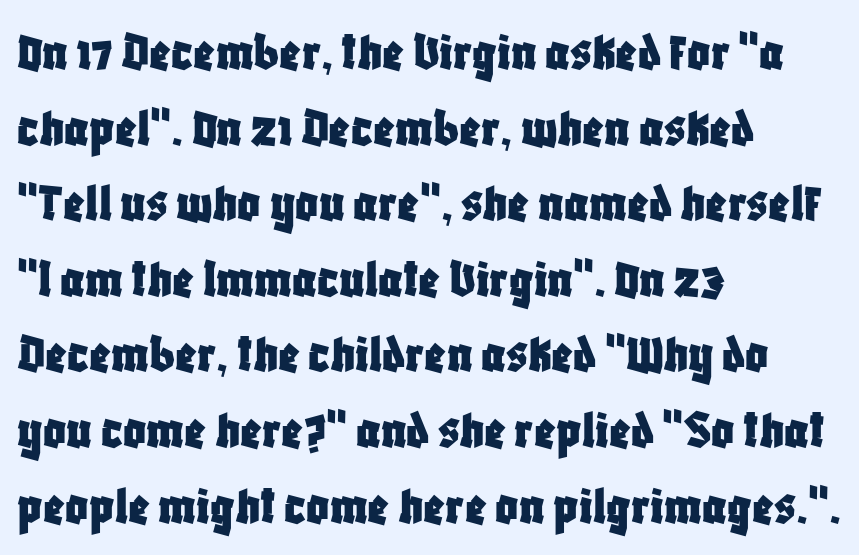
{"serif": "no", "italic": "no", "width": "condensed", "stroke_contrast": "low", "x_height": "large", "monospaced": "no", "underline": "no", "align": "left", "line_spacing": "normal", "line_spacing_ratio": 1.35, "letter_spacing": "normal", "letter_spacing_em": 0.0, "glyph_px": 56}
